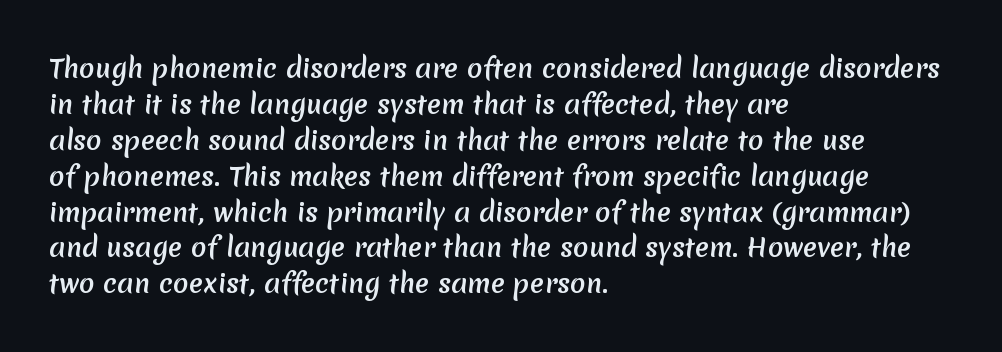
Q: Is the text bold? A: Yes.
Q: Is the text underlined? A: No.
Q: How is the paragraph aligned? A: Left-aligned.
Q: Is the spacing between letters normal or unusually wide? A: Normal.
Q: Is the spacing between lines tight, normal or loose? A: Normal.
